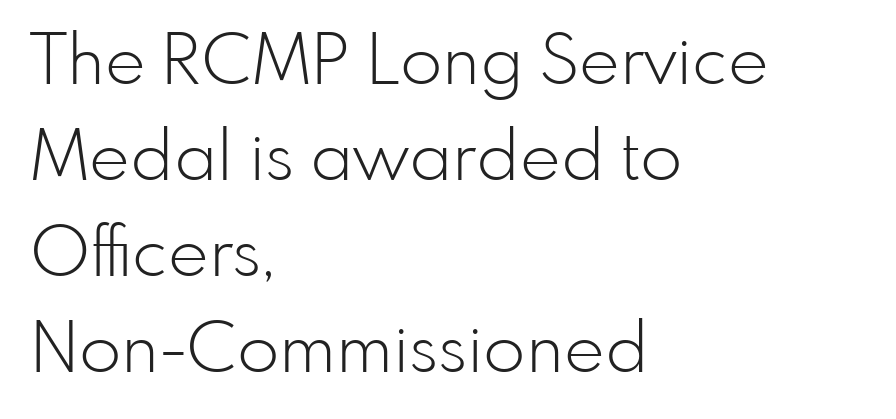
It's the straight-up-and-down kind of type. Heaviness? Minimal to ordinary, like unemphasized prose. The designer went with a sans here, leaving each stem footless. Character widths vary here, with narrow letters taking less room than wide ones. Is there much room between lines? A standard amount, neither cramped nor airy.
